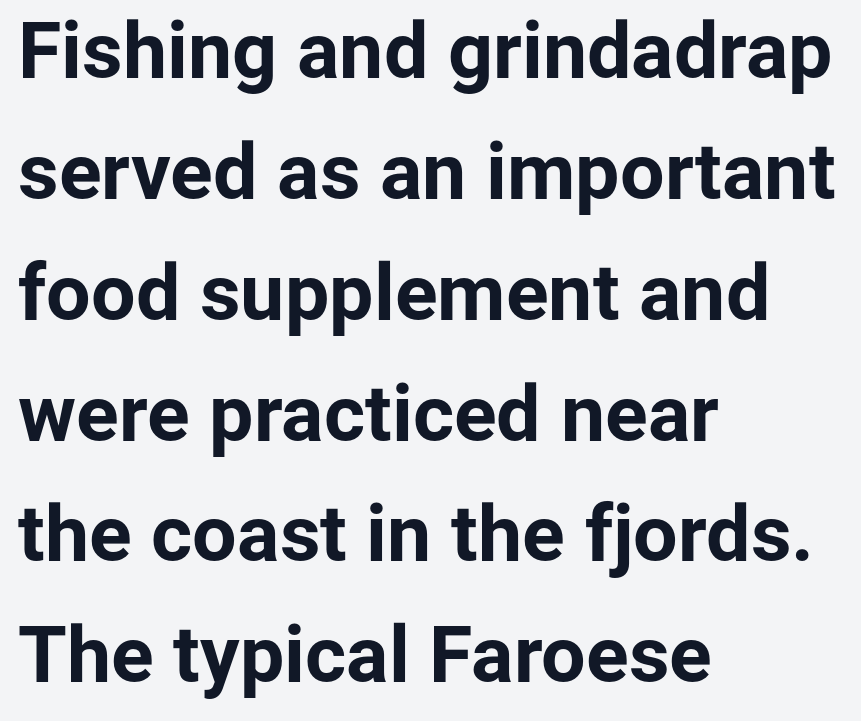
The image shows 79 px bold sans-serif type, upright; set left-aligned, normal line spacing (1.53x), normal letter spacing, not underlined; low stroke contrast and a medium x-height.
